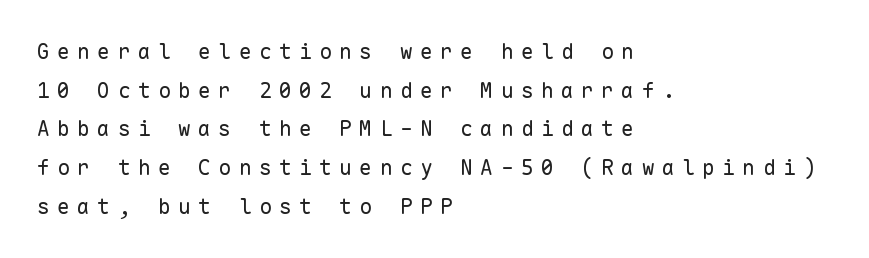
{"italic": "no", "bold": "no", "underline": "no", "align": "left", "line_spacing_ratio": 1.84, "letter_spacing": "wide", "letter_spacing_em": 0.36, "glyph_px": 21}
